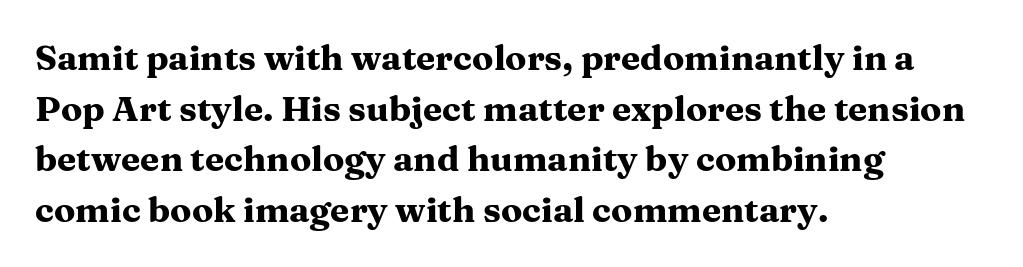
The image shows 35 px heavy, wide serif type, upright; set left-aligned, normal line spacing (1.45x), normal letter spacing, not underlined; medium stroke contrast and a medium x-height.
